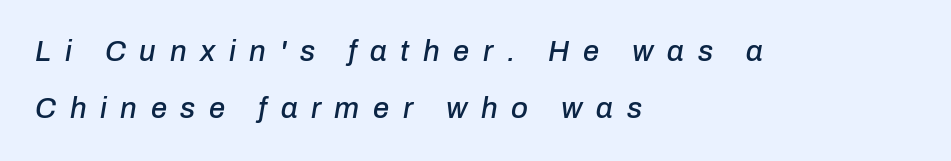
The image shows 29 px text type, italic (leaning right); set left-aligned, loose line spacing (1.97x), unusually wide letter spacing (+0.47 em), not underlined; low stroke contrast and a medium x-height.
